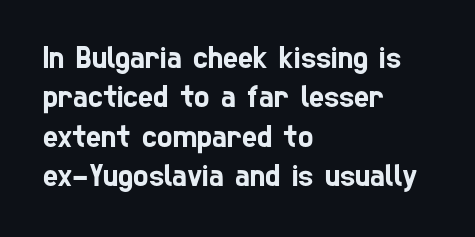
The image shows 32 px condensed sans-serif type; set left-aligned, line spacing 1.23x, normal letter spacing, not underlined; low stroke contrast and a medium x-height.
